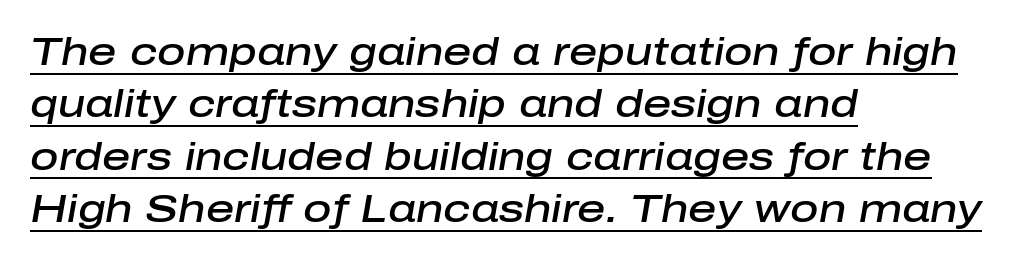
Q: Is the text bold? A: Semi-bold.
Q: Is the text italic (slanted)? A: Yes, it leans right by about 10 degrees.
Q: Is the text underlined? A: Yes.
Q: How is the paragraph aligned? A: Left-aligned.
Q: Is the spacing between letters normal or unusually wide? A: Normal.
Q: Is the spacing between lines tight, normal or loose? A: Normal.
Q: Width (condensed, normal, or wide)? A: Normal.
Q: Stroke contrast? A: Low.
Q: x-height? A: Medium.
Q: Monospaced? A: No.
